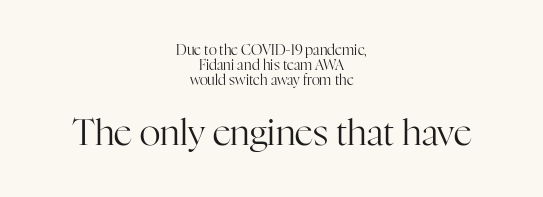
{"serif": "yes", "italic": "no", "bold": "no", "weight": "regular", "width": "normal", "stroke_contrast": "high", "x_height": "medium", "monospaced": "no", "underline": "no", "align": "center", "line_spacing": "tight", "line_spacing_ratio": 1.06, "letter_spacing": "normal", "letter_spacing_em": 0.0, "larger_block": "second", "size_ratio": 2.57, "glyph_px": 36}
